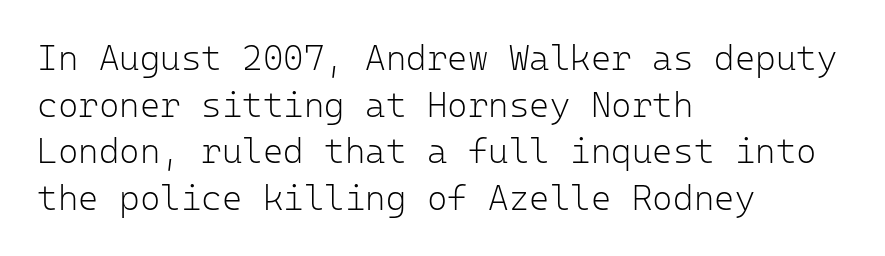
Nothing sits at the stroke ends, so this counts as sans-serif. Leading: standard. Any mark beneath the type? The region is blank. Is this a fixed-width face? Yes — each glyph sits in an identical cell.
